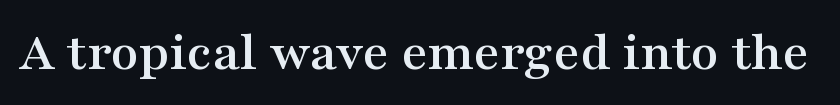
The horizontal fit of the characters is conventional and even. The passage shown is not underscored anywhere. The characters display serif detailing at their extremities. Character widths vary here, with narrow letters taking less room than wide ones. This sample uses an upright cut, with every glyph sitting square on the baseline.
